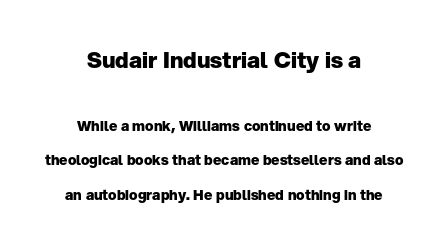
{"italic": "no", "bold": "yes", "underline": "no", "align": "center", "line_spacing": "loose", "line_spacing_ratio": 2.46, "letter_spacing": "normal", "letter_spacing_em": 0.0, "larger_block": "first", "size_ratio": 1.57, "glyph_px": 22}
